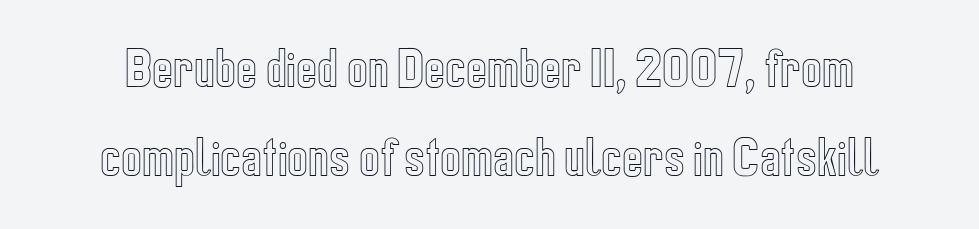
Q: Is the text italic (slanted)? A: No, it is upright.
Q: Is the text underlined? A: No.
Q: Is the spacing between letters normal or unusually wide? A: Normal.
Q: Is the spacing between lines tight, normal or loose? A: Loose.
Q: Width (condensed, normal, or wide)? A: Condensed.
Q: x-height? A: Medium.
Q: Monospaced? A: No.
